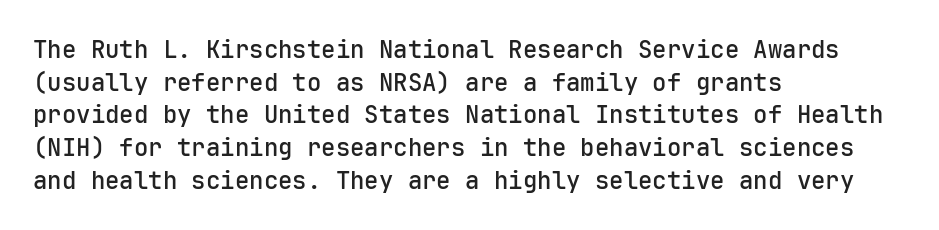
One glance says typical: line gaps are just what's usual. Tracking value appears to be zero — textbook default spacing. Tall strokes in this sample are plumb rather than angled. Firm but not heavy-handed strokes: this text is semibold.
